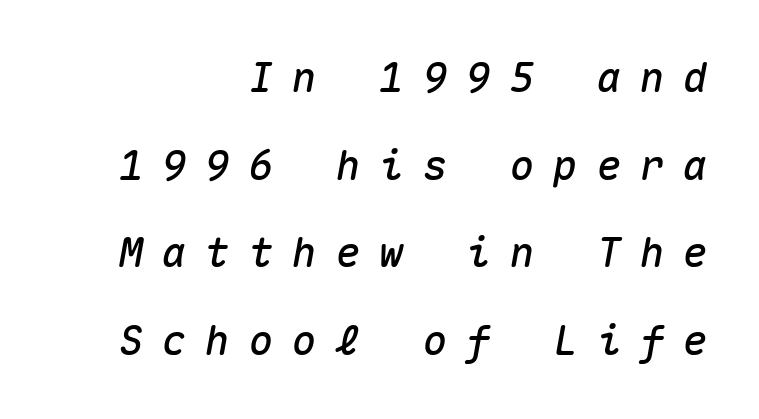
The image shows 41 px text type, italic (leaning right), monospaced; set right-aligned, loose line spacing (2.14x), unusually wide letter spacing (+0.46 em), not underlined; medium stroke contrast and a medium x-height.
